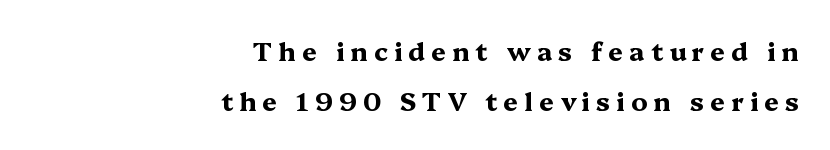
There is plenty of visible air inserted between adjacent glyphs. The leading is generous, giving the passage an open texture. The letters stand straight up with perfectly vertical stems. Heft: maximum for text — a bold. All the whitespace from short lines collects on the left.
